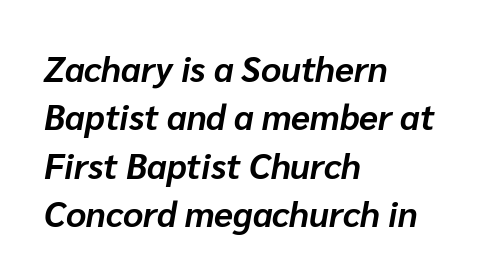
The letters advance in unequal steps, a hallmark of proportional type. Chunky letters — that's bold for sure. No extra tracking has been applied to these lines. Nobody drew a line under any word here. Short and long lines alike share a common starting point at left. Quick note: italic.
